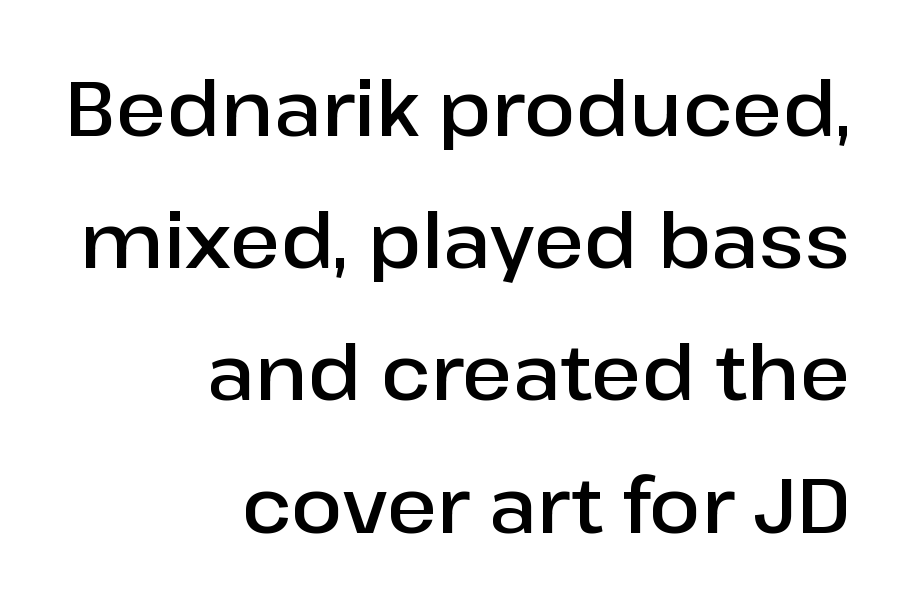
{"serif": "no", "italic": "no", "bold": "semi", "weight": "semibold", "width": "normal", "stroke_contrast": "low", "x_height": "medium", "monospaced": "no", "underline": "no", "align": "right", "line_spacing_ratio": 1.74, "letter_spacing": "normal", "letter_spacing_em": 0.0, "glyph_px": 76}
